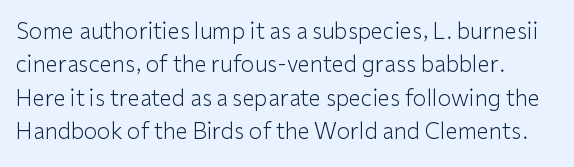
The image shows 22 px text type, upright; set normal line spacing (1.52x), normal letter spacing, not underlined.
